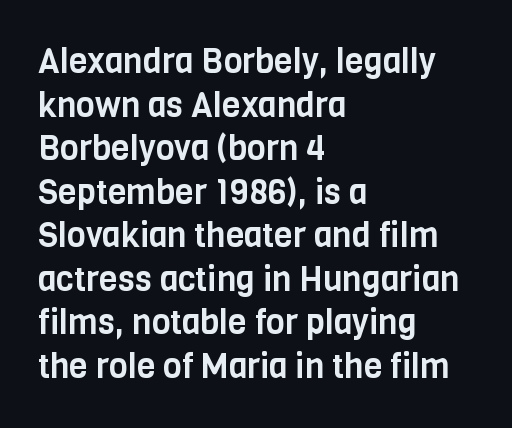
No feet cap the strokes, marking this as sans-serif type. In terms of leading, this rendering sits right in the middle. Teacher's note: observe the even left margin — that is flush-left alignment. The passage shown is not underscored anywhere. This rendering leaves character spacing at its baseline value. Rendered with straight, roman letterforms.
